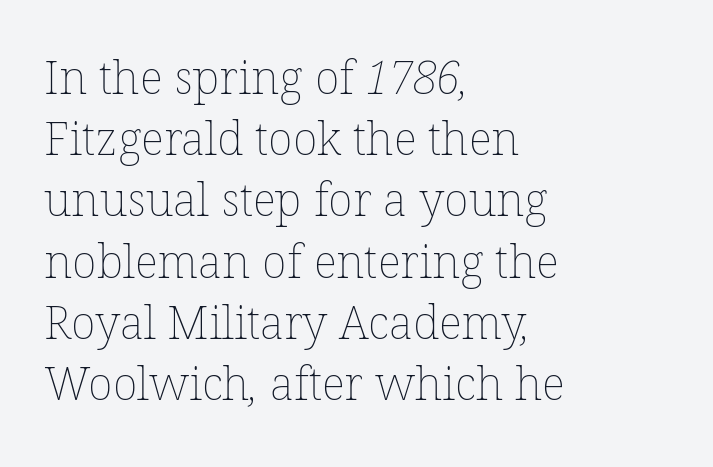
{"bold": "no", "weight": "thin", "width": "normal", "stroke_contrast": "low", "x_height": "medium", "monospaced": "no", "underline": "no", "align": "left", "line_spacing": "normal", "line_spacing_ratio": 1.33, "letter_spacing": "normal", "letter_spacing_em": 0.0, "glyph_px": 46}
